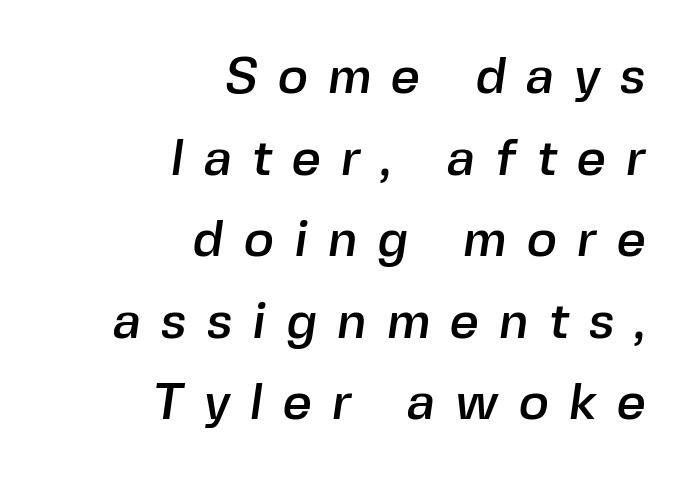
The image shows 51 px sans-serif type; set right-aligned, normal line spacing (1.6x), unusually wide letter spacing (+0.39 em), not underlined; a medium x-height.
